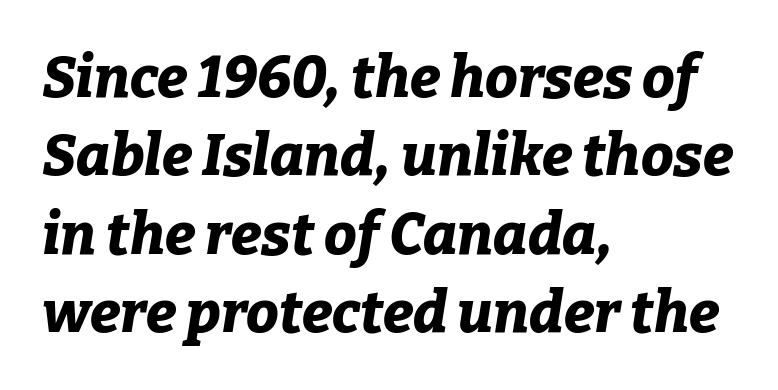
Q: Is the text bold? A: Yes.
Q: Is the text italic (slanted)? A: Yes, it leans right by about 9 degrees.
Q: Is the text underlined? A: No.
Q: How is the paragraph aligned? A: Left-aligned.
Q: Is the spacing between letters normal or unusually wide? A: Normal.
Q: Is the spacing between lines tight, normal or loose? A: Normal.
Q: Width (condensed, normal, or wide)? A: Normal.
Q: Stroke contrast? A: Low.
Q: x-height? A: Medium.
Q: Monospaced? A: No.
